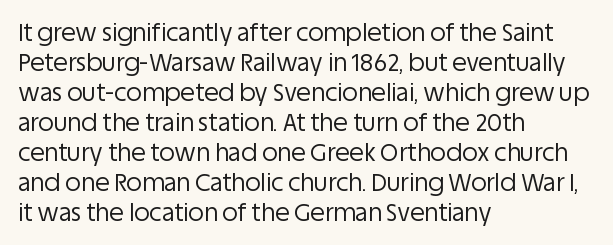
The image shows 24 px text type, upright; set left-aligned, normal line spacing (1.25x), normal letter spacing, not underlined.
